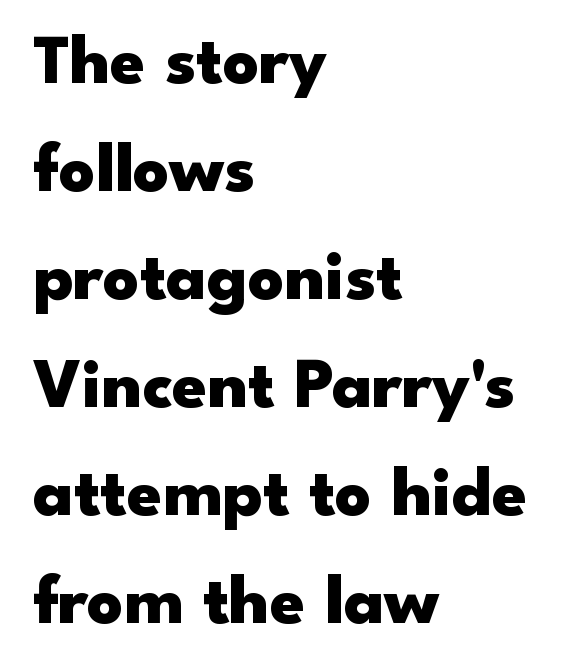
The image shows 71 px heavy, wide sans-serif type, upright; set left-aligned, normal line spacing (1.52x), normal letter spacing, not underlined; low stroke contrast and a small x-height.
